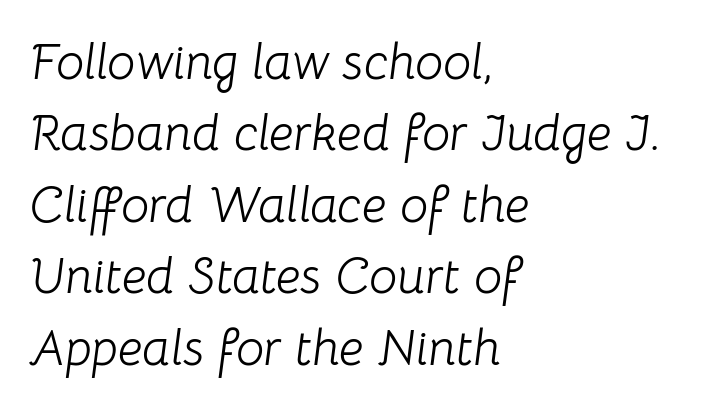
Evenly set lines give the paragraph a standard silhouette. Each row of text sits above clean, open space. Leftover space on each line is placed entirely after the last word. Style check: oblique. This sample has the flowing, uneven cadence of proportional lettering. Each word holds together tightly as a unit, with standard inter-letter gaps.
